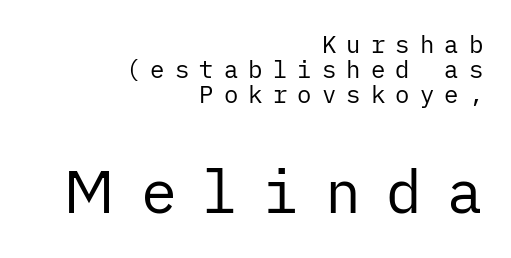
The image shows 60 px regular-weight sans-serif type, upright; set right-aligned, tight line spacing (1.04x), unusually wide letter spacing (+0.42 em), not underlined; the second (bottom) block is 2.5x larger; low stroke contrast and a medium x-height.
